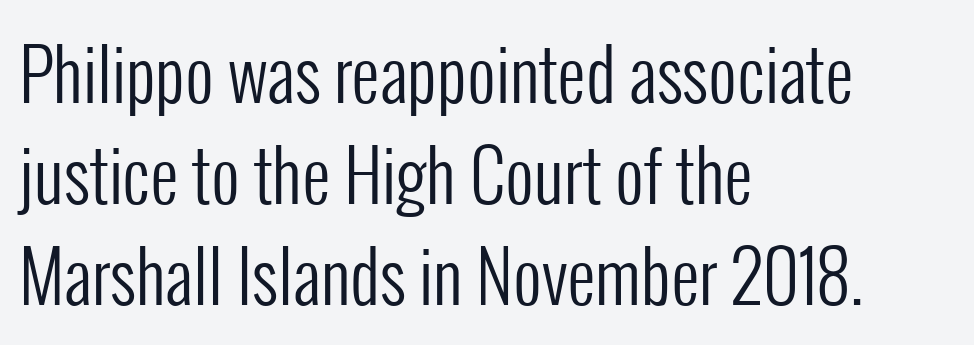
Q: Is the text bold? A: No.
Q: Is the text italic (slanted)? A: No, it is upright.
Q: Is the typeface a serif or a sans-serif typeface? A: Sans-serif.
Q: Is the text underlined? A: No.
Q: How is the paragraph aligned? A: Left-aligned.
Q: Is the spacing between letters normal or unusually wide? A: Normal.
Q: Is the spacing between lines tight, normal or loose? A: Normal.
Q: Width (condensed, normal, or wide)? A: Condensed.
Q: Stroke contrast? A: Low.
Q: x-height? A: Medium.
Q: Monospaced? A: No.
